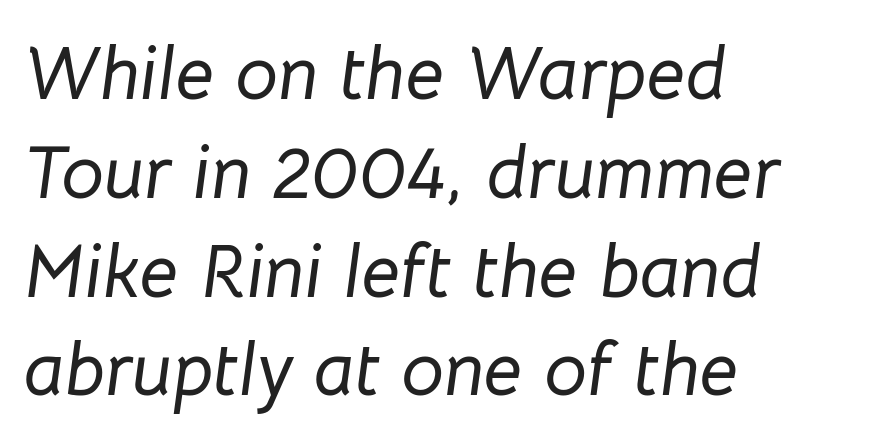
The image shows 76 px text type, italic (leaning right); set left-aligned, normal line spacing (1.3x), normal letter spacing, not underlined; low stroke contrast and a medium x-height.
